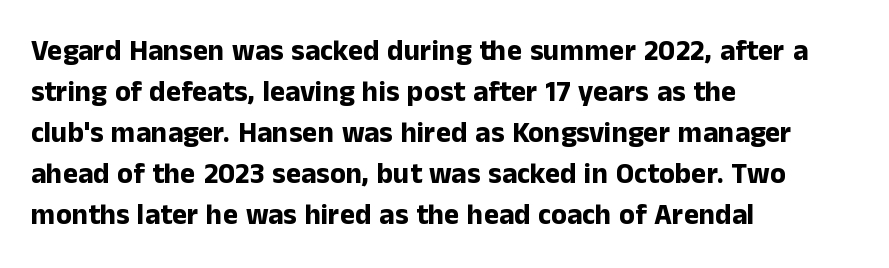
{"serif": "no", "italic": "no", "bold": "yes", "weight": "bold", "width": "normal", "stroke_contrast": "low", "x_height": "medium", "monospaced": "no", "underline": "no", "align": "left", "line_spacing": "normal", "line_spacing_ratio": 1.41, "letter_spacing": "normal", "letter_spacing_em": 0.0, "glyph_px": 29}
